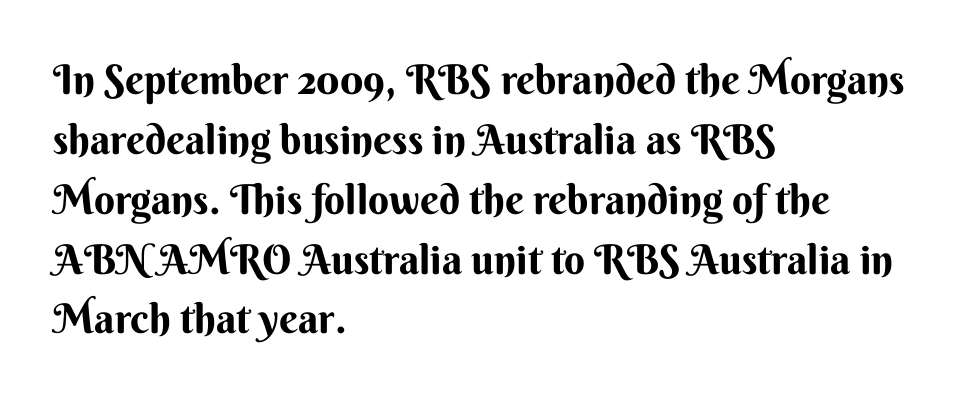
Q: Is the text italic (slanted)? A: No, it is upright.
Q: Is the typeface a serif or a sans-serif typeface? A: Sans-serif.
Q: Is the text underlined? A: No.
Q: How is the paragraph aligned? A: Left-aligned.
Q: Is the spacing between letters normal or unusually wide? A: Normal.
Q: Is the spacing between lines tight, normal or loose? A: Normal.
Q: Width (condensed, normal, or wide)? A: Normal.
Q: Stroke contrast? A: Medium.
Q: x-height? A: Small.
Q: Monospaced? A: No.
